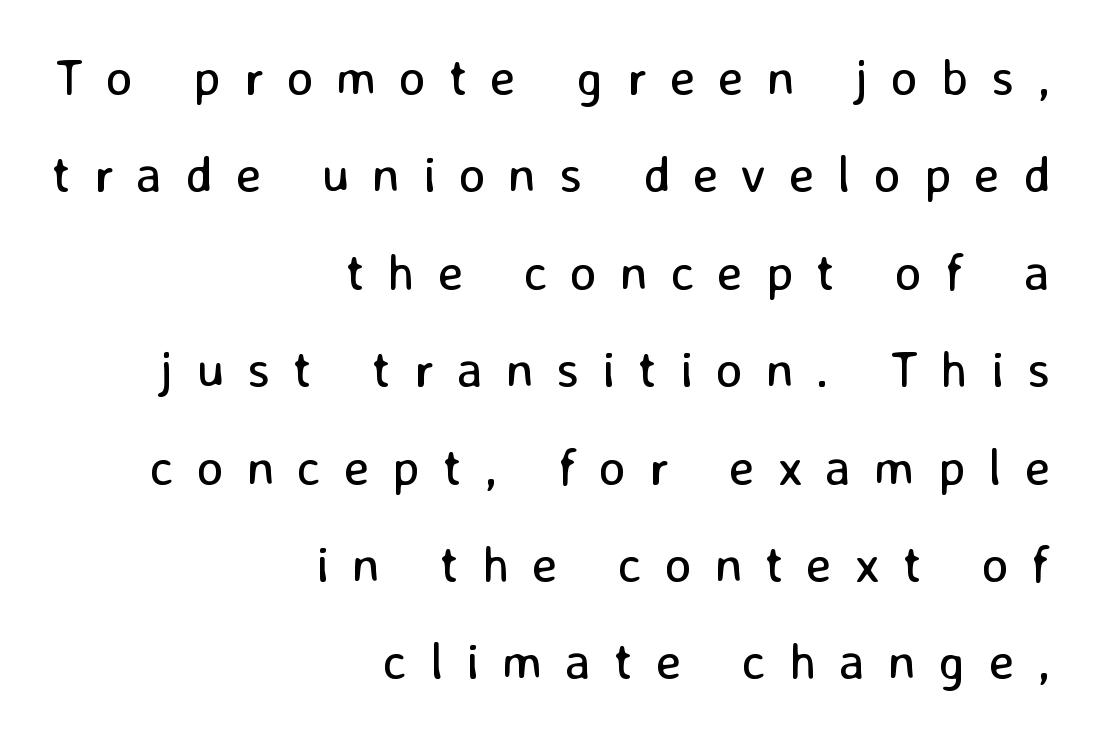
The image shows 51 px regular-weight sans-serif type, upright; set right-aligned, loose line spacing (1.91x), unusually wide letter spacing (+0.45 em), not underlined; low stroke contrast and a medium x-height.
